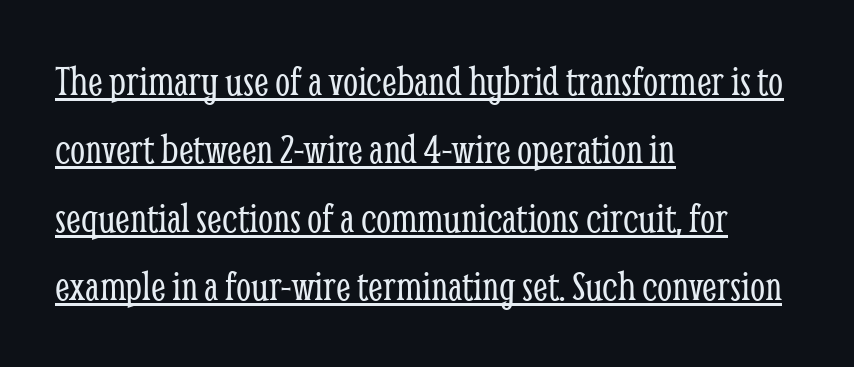
Note the varied advance widths — an 'i' is clearly narrower than an 'm'. Somebody hit Ctrl+U on this one — the words are underlined. The text was rendered using a seriffed face with decorative stroke endings. Weight: regular or lighter. Honestly, the row spacing looks completely unremarkable. Each word holds together tightly as a unit, with standard inter-letter gaps.
